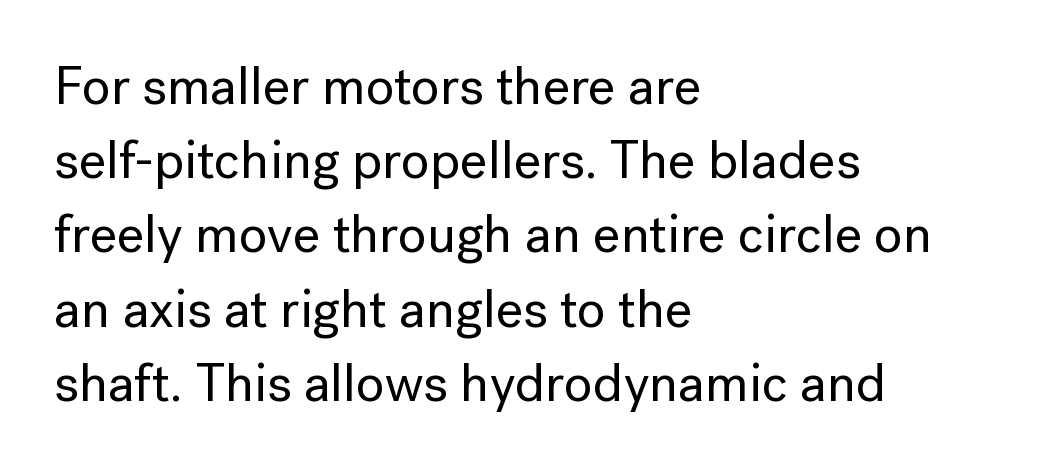
The image shows 53 px sans-serif type, upright; set left-aligned, normal line spacing (1.4x), normal letter spacing, not underlined; low stroke contrast and a medium x-height.
